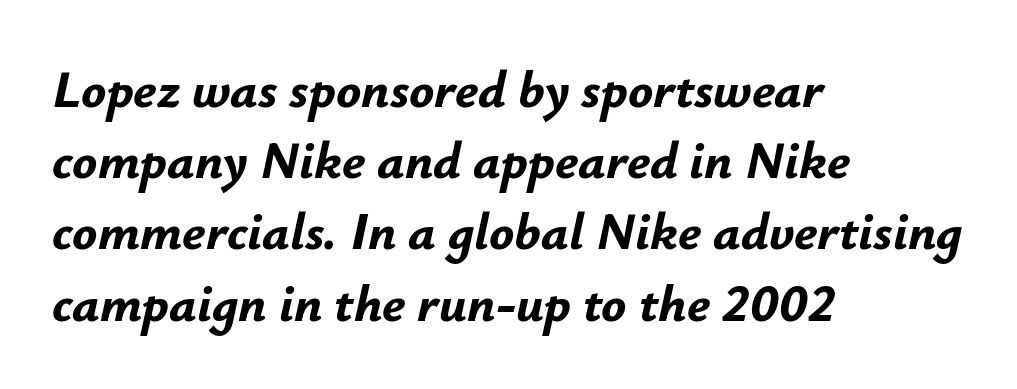
An italicized treatment has been applied to the whole sample. Standard letterfit; no display-style spreading of the glyphs. Where is the straight margin? On the left. A bare baseline throughout the passage. Here the designer chose a conventional face with non-uniform glyph widths. Normally led — the rows are evenly, conventionally spaced.
